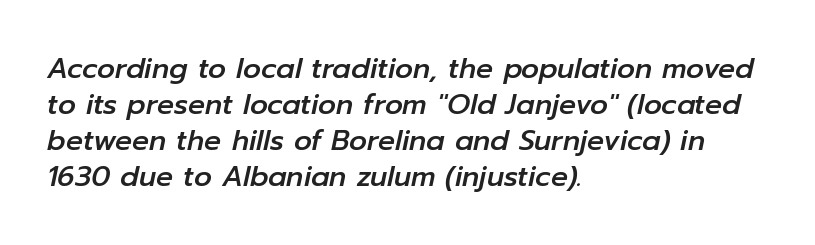
{"italic": "yes", "lean": "right", "slant_degrees": 12, "width": "normal", "stroke_contrast": "low", "x_height": "medium", "monospaced": "no", "underline": "no", "align": "left", "line_spacing": "normal", "line_spacing_ratio": 1.28, "letter_spacing": "normal", "letter_spacing_em": 0.0, "glyph_px": 28}
